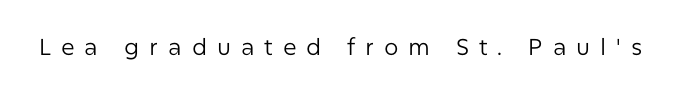
Each word looks stretched out because of the extra space between its letters. The lettering holds an erect, upright posture throughout. The typeface has the unassuming heft of standard copy or less. Honestly, there is no underline to notice here at all.
